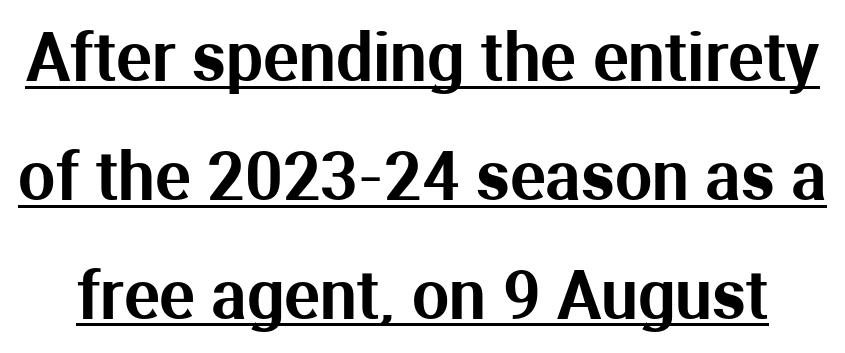
The image shows 66 px sans-serif type, upright; set line spacing 1.8x, normal letter spacing, underlined; medium stroke contrast and a medium x-height.
